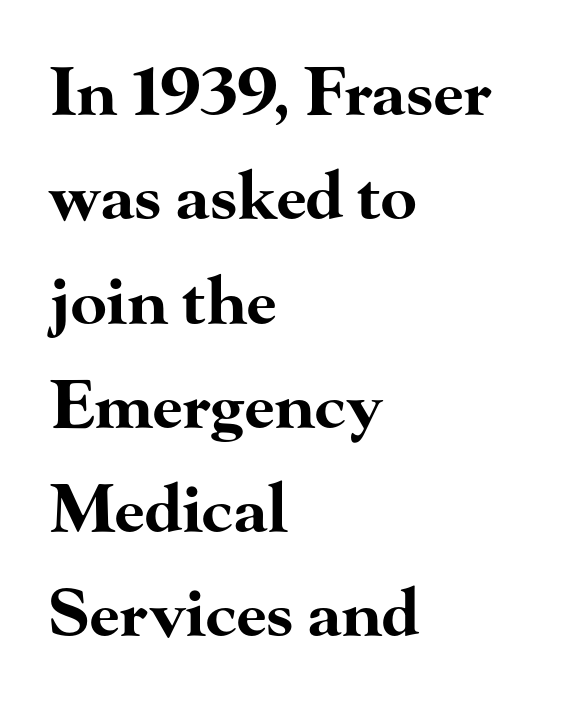
Q: Is the text bold? A: Yes.
Q: Is the text italic (slanted)? A: No, it is upright.
Q: Is the typeface a serif or a sans-serif typeface? A: Serif.
Q: Is the text underlined? A: No.
Q: How is the paragraph aligned? A: Left-aligned.
Q: Is the spacing between letters normal or unusually wide? A: Normal.
Q: Is the spacing between lines tight, normal or loose? A: Normal.
Q: Width (condensed, normal, or wide)? A: Wide.
Q: Stroke contrast? A: High.
Q: x-height? A: Small.
Q: Monospaced? A: No.
